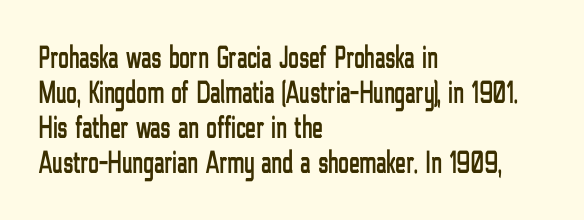
Examine the stroke ends and you'll find no serifs. Letters rest on an invisible, unmarked baseline. These lines were composed using upright roman letters. These lines huddle together more closely than default settings would place them. Is the letter spacing exaggerated? No — it looks like the ordinary default. Each line starts at the same left margin while the right side varies.
